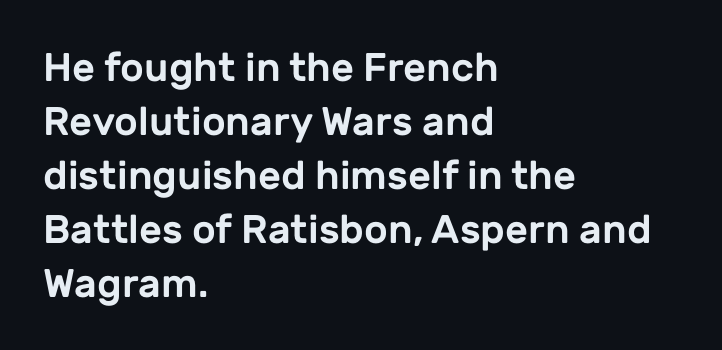
{"serif": "no", "italic": "no", "width": "normal", "stroke_contrast": "low", "x_height": "medium", "monospaced": "no", "underline": "no", "align": "left", "line_spacing": "normal", "line_spacing_ratio": 1.35, "letter_spacing": "normal", "letter_spacing_em": 0.0, "glyph_px": 40}
